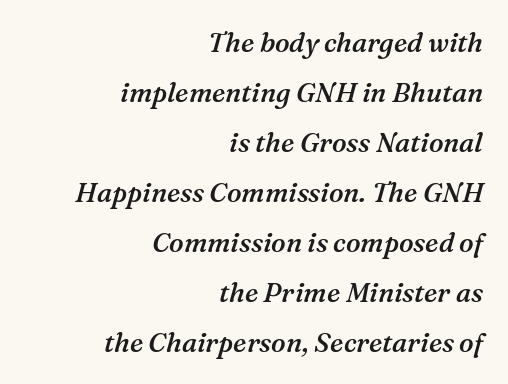
{"italic": "yes", "lean": "right", "slant_degrees": 16, "bold": "semi", "underline": "no", "align": "right", "line_spacing_ratio": 1.85, "letter_spacing": "normal", "letter_spacing_em": 0.0, "glyph_px": 27}
